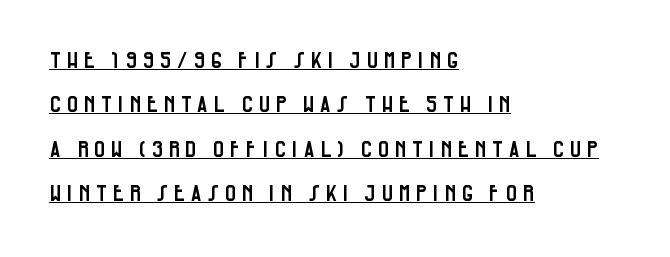
If you drew a ruler down the left edge, every line would touch it. The space between consecutive lines is lavish. Has an underline been added? It has. Honestly, the letter spacing is so wide it's the main thing you notice.
